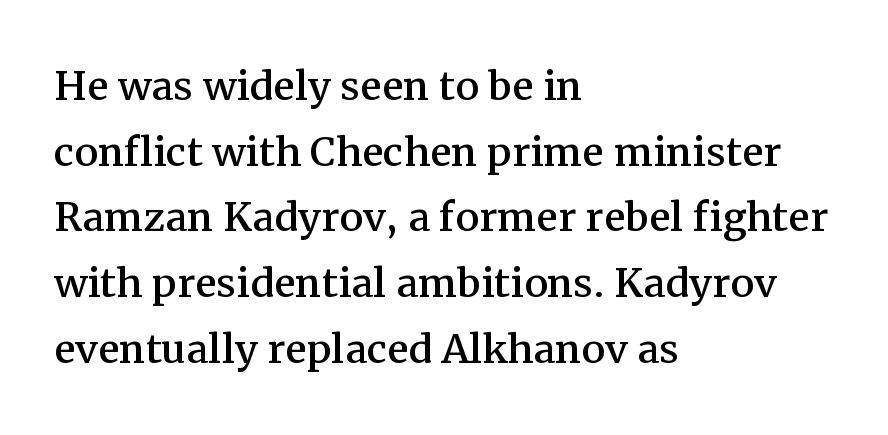
{"serif": "yes", "italic": "no", "width": "normal", "stroke_contrast": "medium", "x_height": "medium", "monospaced": "no", "underline": "no", "align": "left", "line_spacing_ratio": 1.24, "letter_spacing": "normal", "letter_spacing_em": 0.0, "glyph_px": 53}
